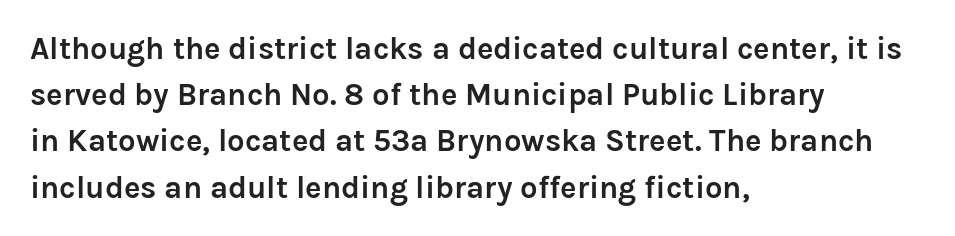
{"serif": "no", "italic": "no", "bold": "yes", "weight": "semibold", "width": "normal", "stroke_contrast": "low", "x_height": "medium", "monospaced": "no", "underline": "no", "align": "left", "line_spacing": "normal", "line_spacing_ratio": 1.49, "letter_spacing": "normal", "letter_spacing_em": 0.0, "glyph_px": 31}
